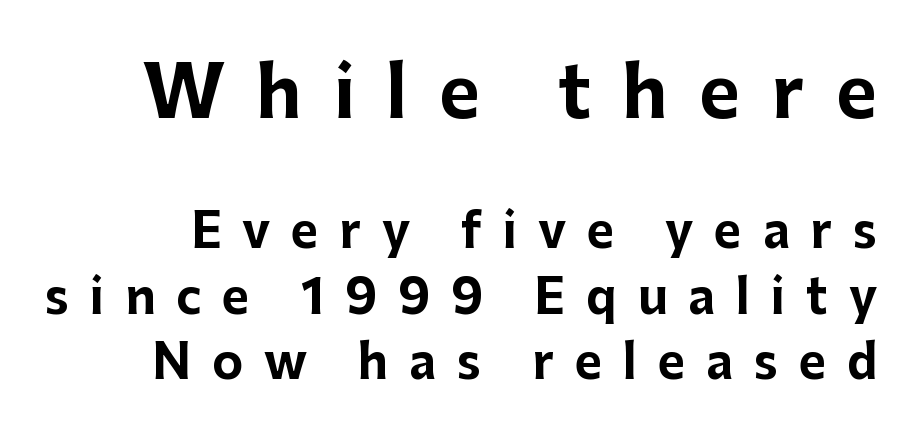
Q: Is the text bold? A: Yes.
Q: Is the text italic (slanted)? A: No, it is upright.
Q: Is the typeface a serif or a sans-serif typeface? A: Sans-serif.
Q: Is the text underlined? A: No.
Q: Is the spacing between letters normal or unusually wide? A: Unusually wide.
Q: Is the spacing between lines tight, normal or loose? A: Normal.
Q: Which block of text is set in a larger size, the first (top) or the second (bottom)? A: The first (top) one.
Q: Width (condensed, normal, or wide)? A: Normal.
Q: Stroke contrast? A: Low.
Q: x-height? A: Medium.
Q: Monospaced? A: No.
